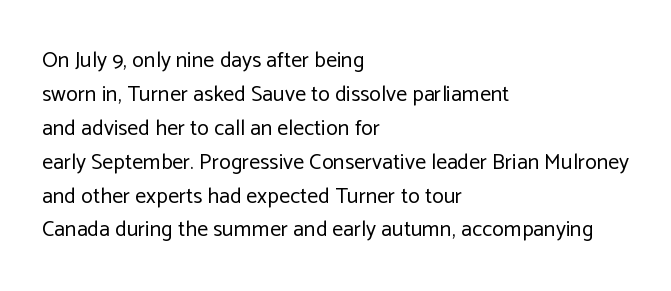
These lines stack with their left ends in a neat column. Any mark beneath the type? The region is blank. Short note: letters normally spaced. The type sits square on the baseline with zero lean.
